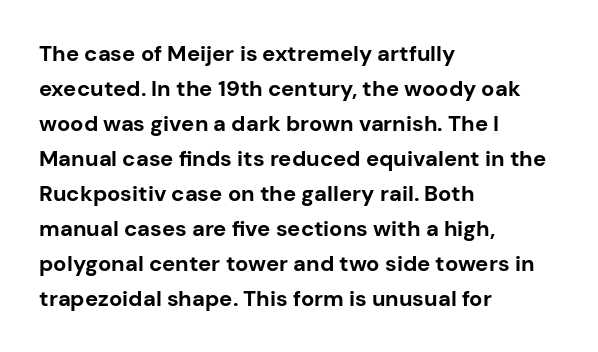
Q: Is the text bold? A: Yes.
Q: Is the text italic (slanted)? A: No, it is upright.
Q: Is the text underlined? A: No.
Q: How is the paragraph aligned? A: Left-aligned.
Q: Is the spacing between letters normal or unusually wide? A: Normal.
Q: Is the spacing between lines tight, normal or loose? A: Normal.
